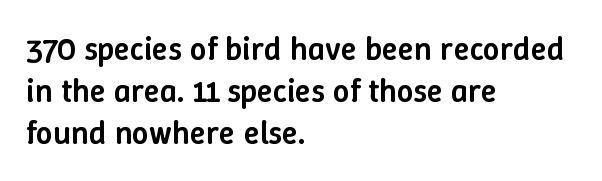
Line starts are locked; line ends wander. The passage shown has conventional tracking throughout. The strokes are fattened partway — semibold, not bold. You can tell it's not italic because the verticals are truly vertical. The foot of each line stays bare and open.
